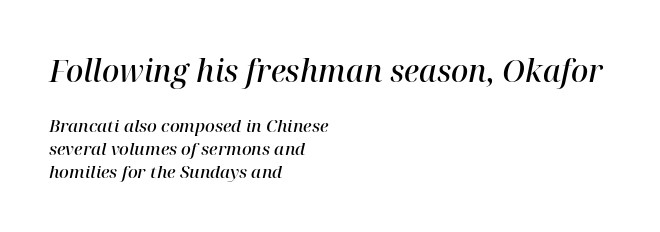
The image shows 30 px semibold serif type, italic (leaning right); set left-aligned, normal line spacing (1.34x), normal letter spacing, not underlined; the first (top) block is 1.76x larger; high stroke contrast and a medium x-height.
